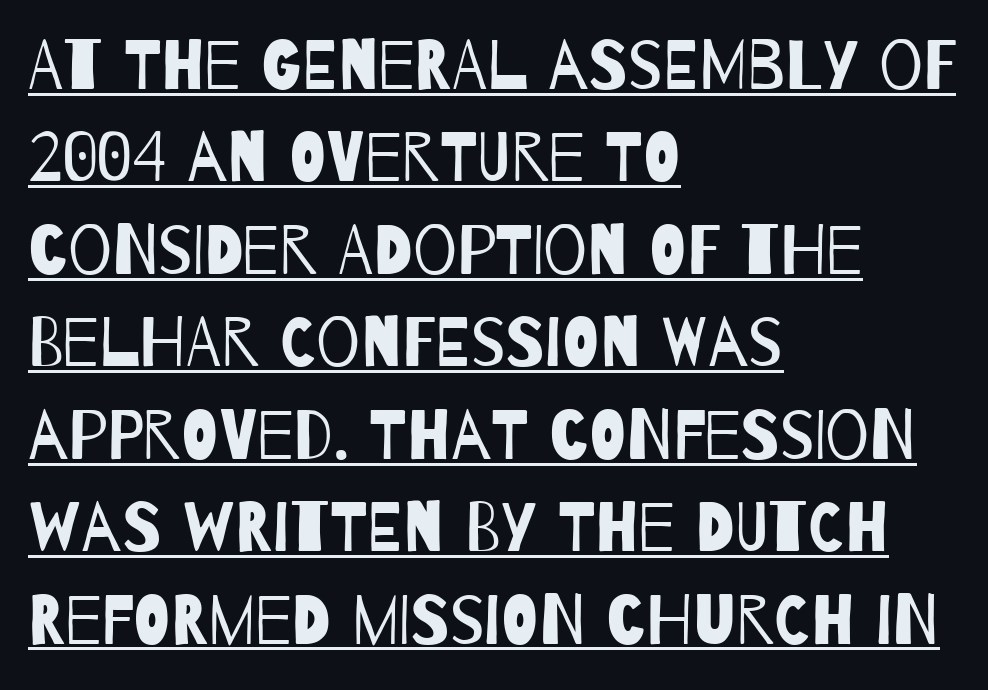
The image shows 69 px regular-weight, condensed sans-serif type; set left-aligned, normal line spacing (1.34x), normal letter spacing, underlined; low stroke contrast and a large x-height.
